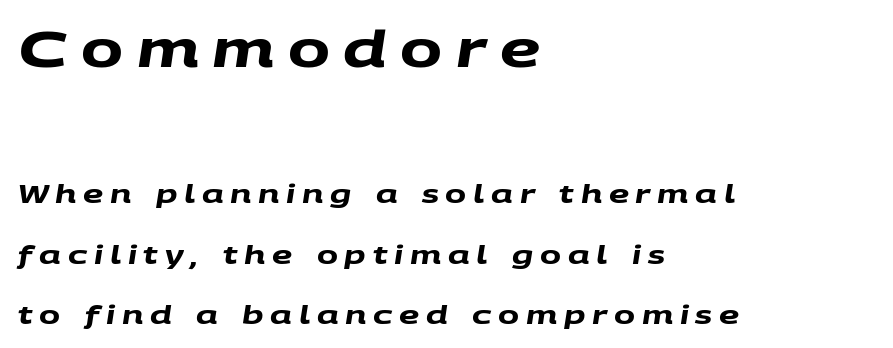
Tracking value appears strongly positive — letters spread wide. Reading down the block, your eye returns to a fixed left position each line. Beneath every word, the page is bare. Type style note: lacks serifs. Horizontal bands of white between lines are thick stripes.
